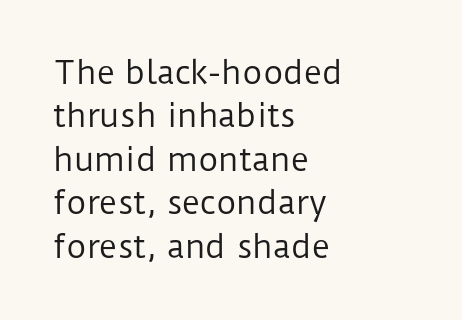
Honestly, the letter spacing is just normal — you wouldn't notice it. Font category for this specimen: sans-serif. A typesetter would call this proportional, since set widths differ per character. Plain, unruled lines of type. A normal amount of white space separates one row of letters from the next. Where is the straight margin? On the left.
